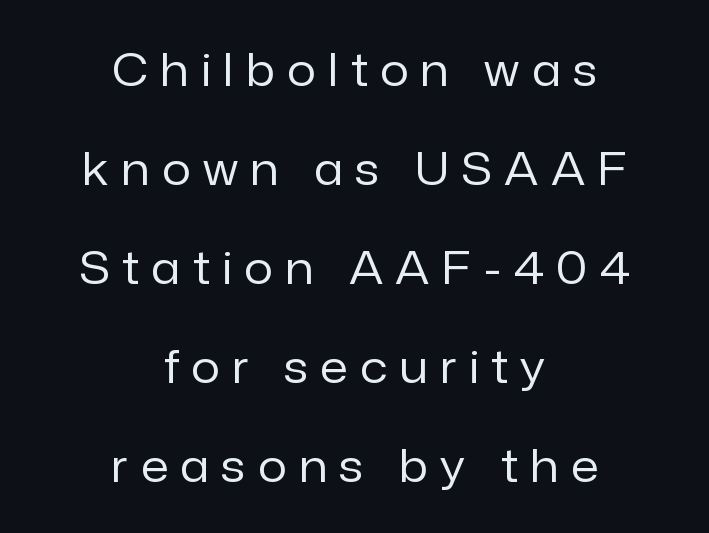
{"serif": "no", "italic": "no", "bold": "no", "weight": "regular", "width": "normal", "stroke_contrast": "low", "x_height": "medium", "monospaced": "no", "underline": "no", "align": "center", "line_spacing": "loose", "line_spacing_ratio": 2.2, "letter_spacing": "wide", "letter_spacing_em": 0.28, "glyph_px": 45}
